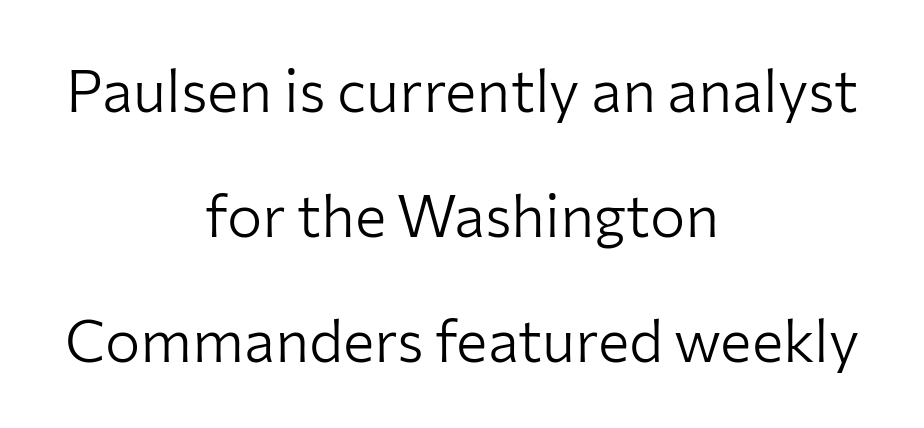
{"serif": "no", "italic": "no", "bold": "no", "weight": "light", "width": "normal", "stroke_contrast": "low", "x_height": "medium", "monospaced": "no", "underline": "no", "align": "center", "line_spacing": "loose", "line_spacing_ratio": 2.12, "letter_spacing": "normal", "letter_spacing_em": 0.0, "glyph_px": 59}
